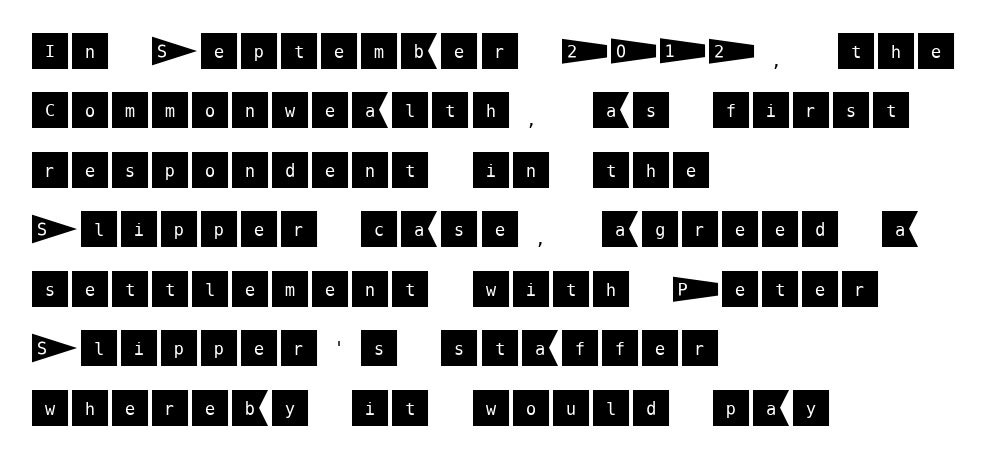
{"serif": "no", "italic": "no", "width": "normal", "stroke_contrast": "medium", "x_height": "large", "underline": "no", "align": "left", "line_spacing": "normal", "line_spacing_ratio": 1.45, "letter_spacing": "normal", "letter_spacing_em": 0.0, "glyph_px": 41}
